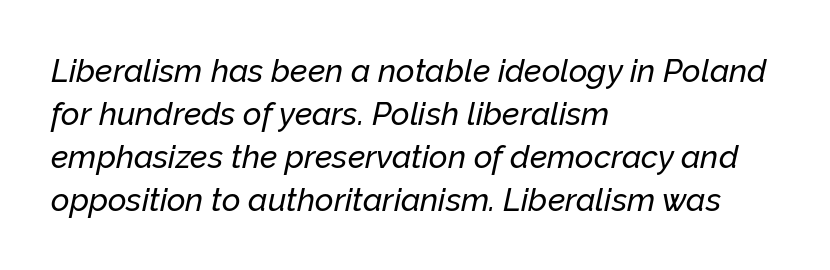
{"italic": "yes", "lean": "right", "slant_degrees": 12, "width": "normal", "stroke_contrast": "low", "x_height": "medium", "monospaced": "no", "underline": "no", "align": "left", "line_spacing": "normal", "line_spacing_ratio": 1.34, "letter_spacing": "normal", "letter_spacing_em": 0.0, "glyph_px": 32}
